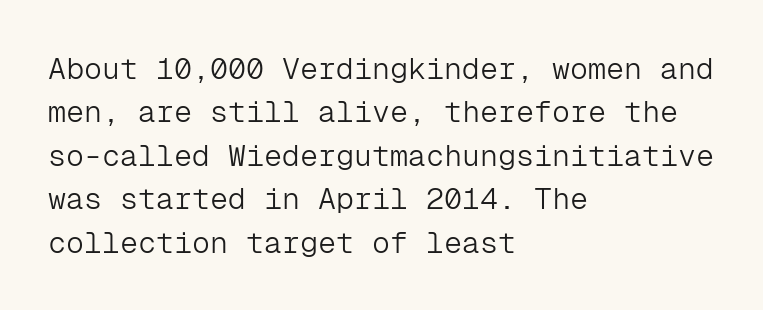
Does the type have serifs? No, each stem ends abruptly. Alignment: flush left. The type is set solid horizontally, with unmodified tracking. Fixed-width glyphs throughout — classic coding-font behaviour. The font sits on the lighter half of the weight spectrum, regular included.
